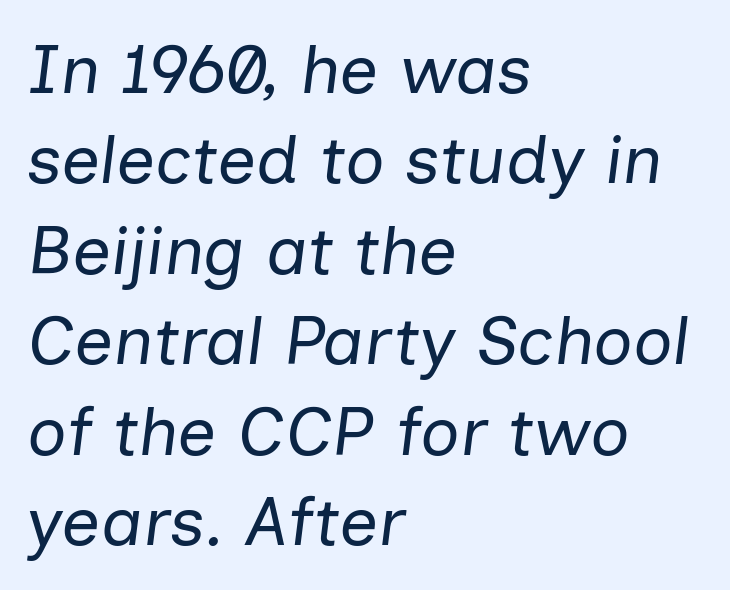
Honestly, there is no underline to notice here at all. Emphasis-style slanted type is in use. Inter-character spacing is left at the font's built-in metrics. Visually the block forms a straight wall on the left and a jagged coastline on the right.
